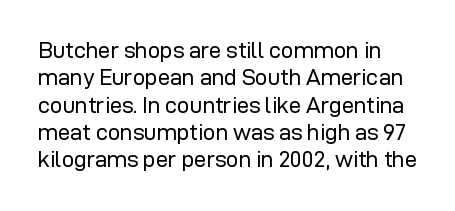
{"italic": "no", "bold": "no", "underline": "no", "line_spacing_ratio": 1.24, "letter_spacing": "normal", "letter_spacing_em": 0.0, "glyph_px": 22}
